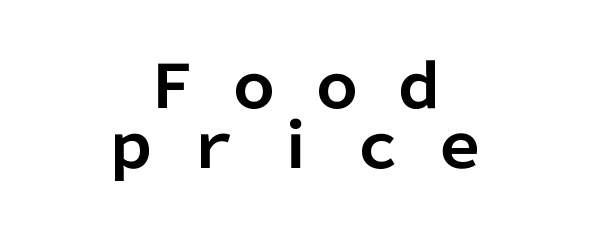
Leftover space on each line is divided equally before and after the words. These words are printed bold, with thick strokes throughout. The specimen reads as upright at a glance. The rendering inserts visible extra space after every character. The gap between lines stays unmarked. This sample has the flowing, uneven cadence of proportional lettering.
